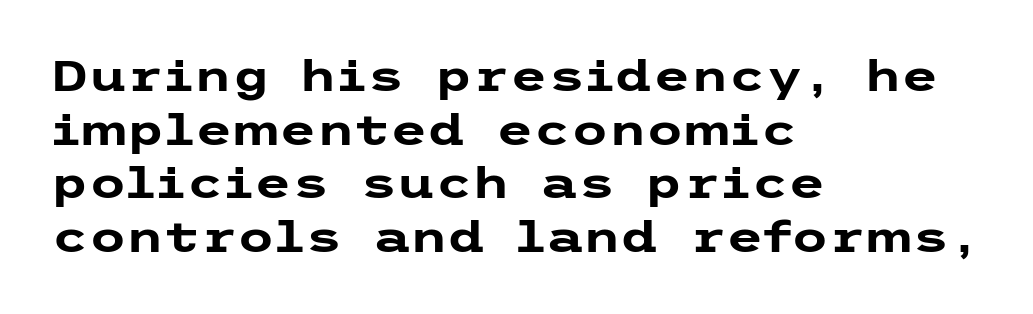
Look at the bottom of the vertical strokes: they stop flat, with no serifs. Between one letter and the next there's only the usual sliver of space. In terms of weight, the rendering is a true, heavy bold. All the whitespace from short lines collects on the right. A clean baseline with only descenders dipping below it.
